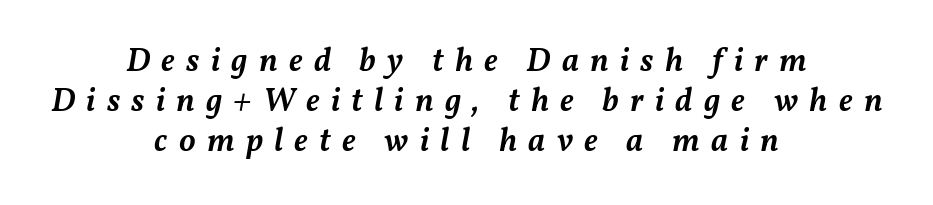
A typesetter would mark this as italic. These words are printed semibold, heavier than regular yet not bold. Letters rest on an invisible, unmarked baseline. The gaps between neighbouring characters are conspicuously large. Here the designer chose a conventional face with non-uniform glyph widths. One-word summary of the alignment: center.
